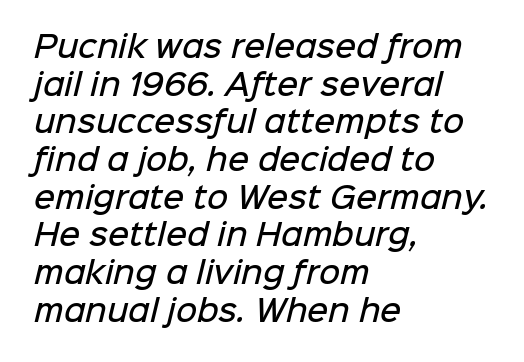
{"serif": "no", "bold": "semi", "weight": "semibold", "width": "normal", "stroke_contrast": "low", "x_height": "medium", "monospaced": "no", "underline": "no", "align": "left", "line_spacing": "normal", "line_spacing_ratio": 1.3, "letter_spacing": "normal", "letter_spacing_em": 0.0, "glyph_px": 29}
